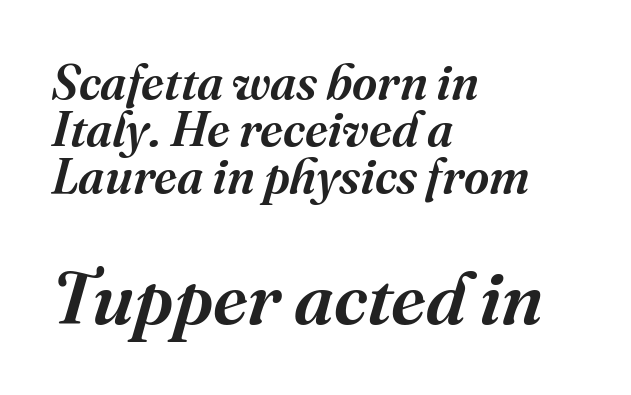
Spacing between characters is what you'd get straight out of the box. Yep, that's italic — everything's leaning. Only glyphs here, with clear space below each row. Does the copy run flush right? No — it runs flush left. The letters in the lower block stand taller than those in the block above. Proportional: the letters do not fall into vertical columns.
